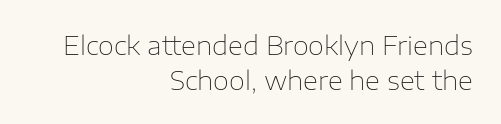
Q: Is the text bold? A: No.
Q: Is the text italic (slanted)? A: No, it is upright.
Q: Is the text underlined? A: No.
Q: How is the paragraph aligned? A: Right-aligned.
Q: Is the spacing between letters normal or unusually wide? A: Normal.
Q: Is the spacing between lines tight, normal or loose? A: Normal.
